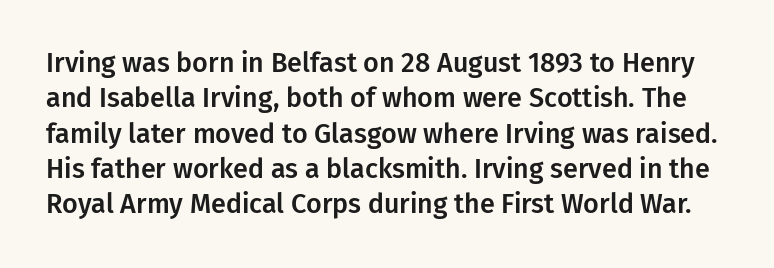
{"italic": "no", "underline": "no", "line_spacing": "normal", "line_spacing_ratio": 1.31, "letter_spacing": "normal", "letter_spacing_em": 0.0, "glyph_px": 27}
